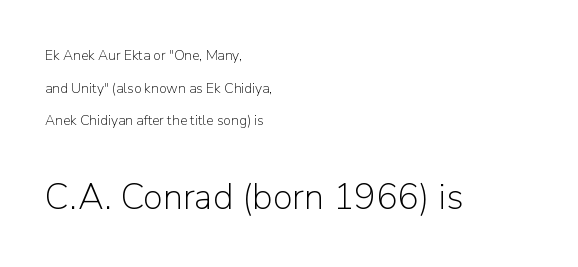
{"serif": "no", "italic": "no", "bold": "no", "weight": "light", "width": "normal", "stroke_contrast": "low", "x_height": "medium", "monospaced": "no", "underline": "no", "align": "left", "line_spacing": "loose", "line_spacing_ratio": 2.33, "letter_spacing": "normal", "letter_spacing_em": 0.0, "larger_block": "second", "size_ratio": 2.57, "glyph_px": 36}
